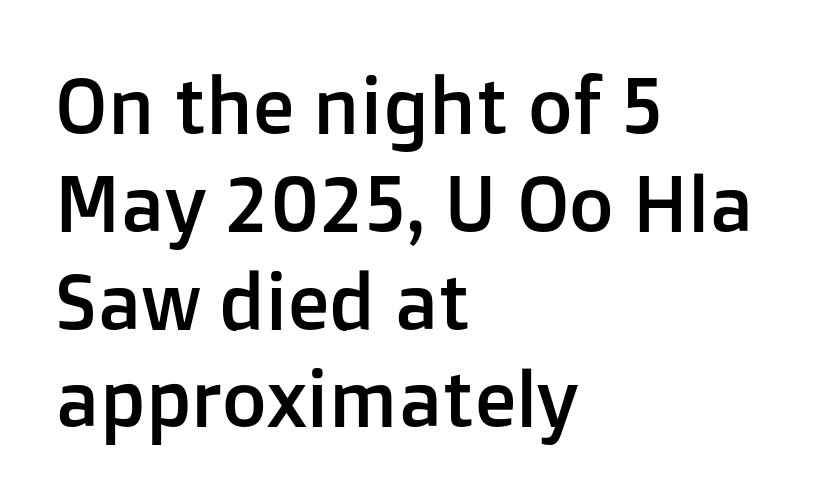
Q: Is the text italic (slanted)? A: No, it is upright.
Q: Is the typeface a serif or a sans-serif typeface? A: Sans-serif.
Q: Is the text underlined? A: No.
Q: How is the paragraph aligned? A: Left-aligned.
Q: Is the spacing between letters normal or unusually wide? A: Normal.
Q: Is the spacing between lines tight, normal or loose? A: Normal.
Q: Width (condensed, normal, or wide)? A: Normal.
Q: Stroke contrast? A: Low.
Q: x-height? A: Medium.
Q: Monospaced? A: No.
